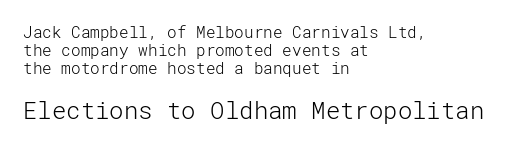
{"italic": "no", "bold": "no", "underline": "no", "align": "left", "line_spacing": "tight", "line_spacing_ratio": 1.13, "letter_spacing": "normal", "letter_spacing_em": 0.0, "larger_block": "second", "size_ratio": 1.5, "glyph_px": 24}
